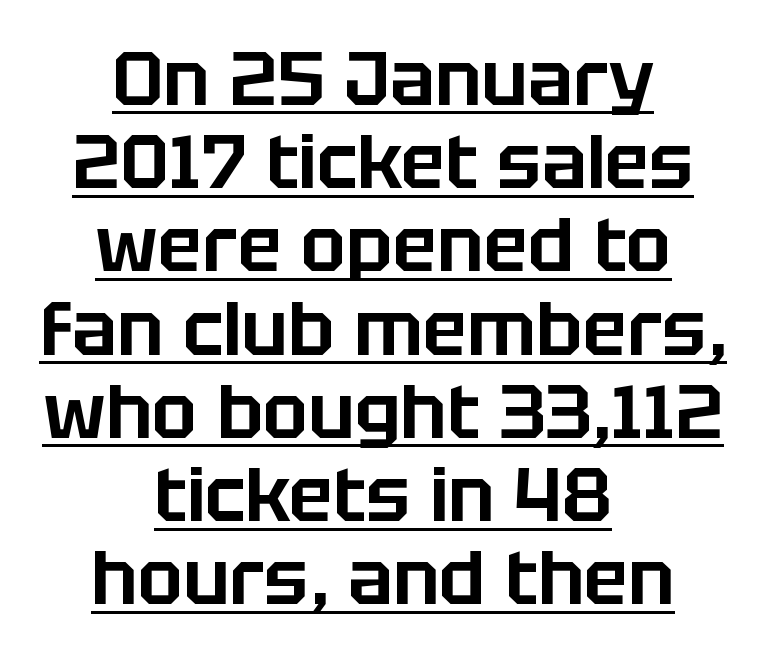
Does the leading feel generous? Not at all — it's pinched. The typography opts for an upright posture over an oblique one. Between one letter and the next there's only the usual sliver of space. A typographer would call this underscored text. Nope, no serifs anywhere on these letters.
